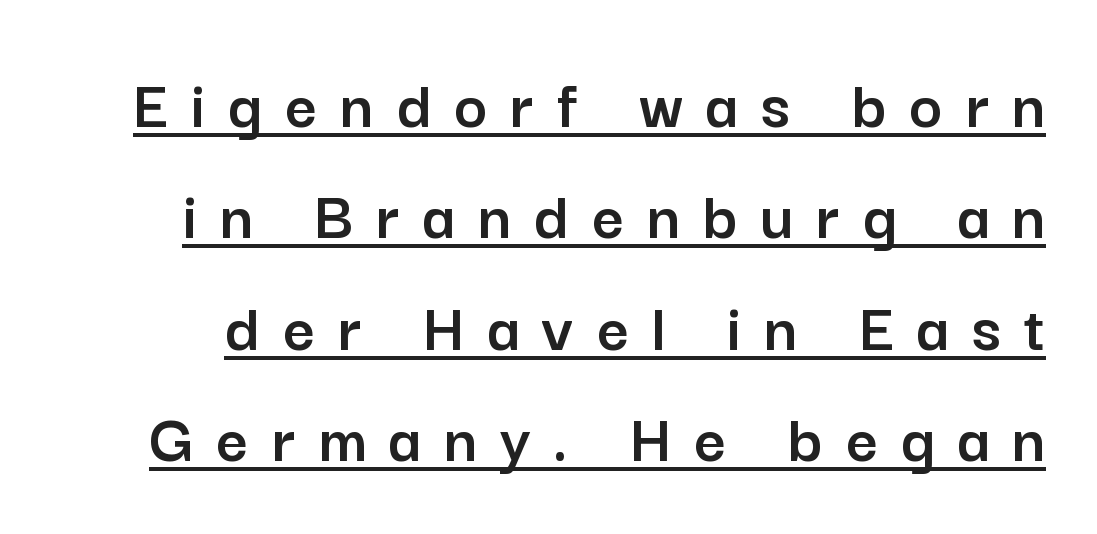
The image shows 70 px sans-serif type, upright; set normal line spacing (1.59x), unusually wide letter spacing (+0.33 em), underlined; low stroke contrast and a medium x-height.
